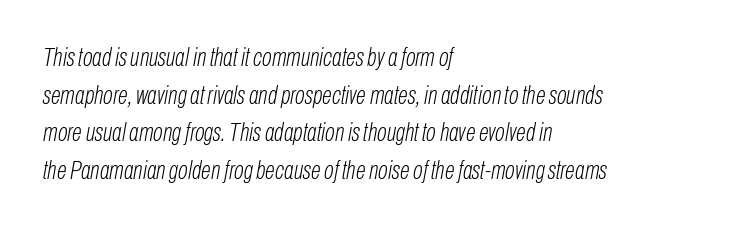
The image shows 26 px text type, italic (leaning right); set left-aligned, normal line spacing (1.45x), normal letter spacing, not underlined.
